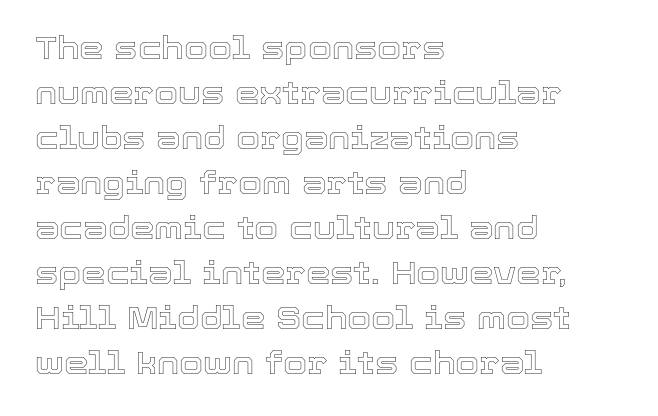
{"italic": "no", "width": "normal", "x_height": "medium", "monospaced": "no", "underline": "no", "align": "left", "line_spacing": "normal", "line_spacing_ratio": 1.45, "letter_spacing": "normal", "letter_spacing_em": 0.0, "glyph_px": 31}
